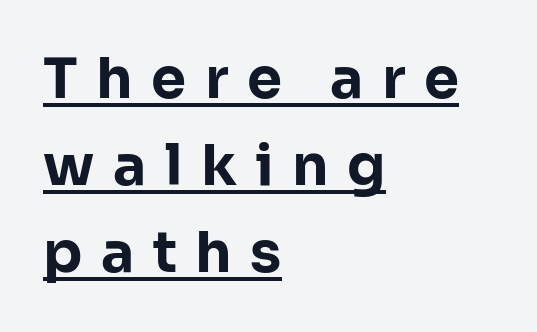
Q: Is the text bold? A: Yes.
Q: Is the text italic (slanted)? A: No, it is upright.
Q: Is the typeface a serif or a sans-serif typeface? A: Sans-serif.
Q: Is the text underlined? A: Yes.
Q: How is the paragraph aligned? A: Left-aligned.
Q: Is the spacing between letters normal or unusually wide? A: Unusually wide.
Q: Is the spacing between lines tight, normal or loose? A: Normal.
Q: Width (condensed, normal, or wide)? A: Normal.
Q: Stroke contrast? A: Low.
Q: x-height? A: Medium.
Q: Monospaced? A: No.
